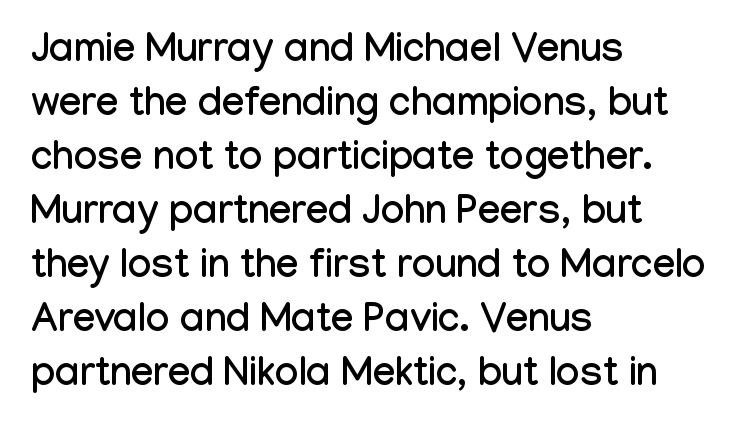
The letters advance in unequal steps, a hallmark of proportional type. A student would call this left alignment; a typographer would say flush left, rag right. The rendering shows plain stroke endings on the letterforms — a sans-serif design. Regular leading. Only glyphs here, with clear space below each row.
